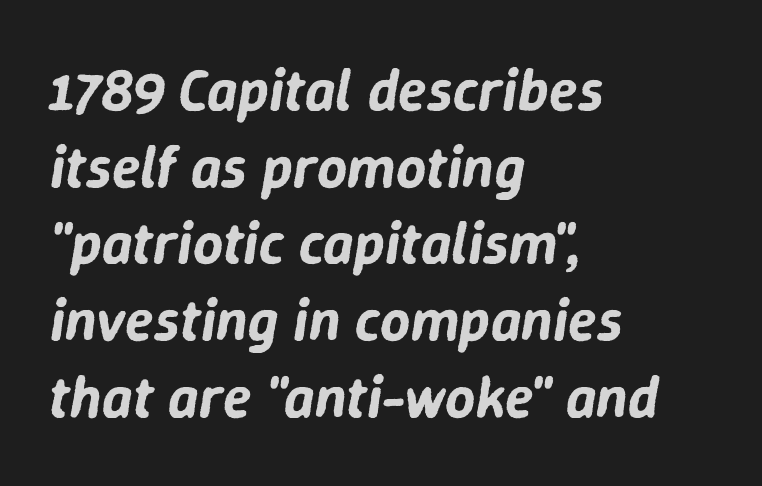
The image shows 59 px text type, italic (leaning right); set left-aligned, normal line spacing (1.3x), normal letter spacing, not underlined; low stroke contrast and a medium x-height.
